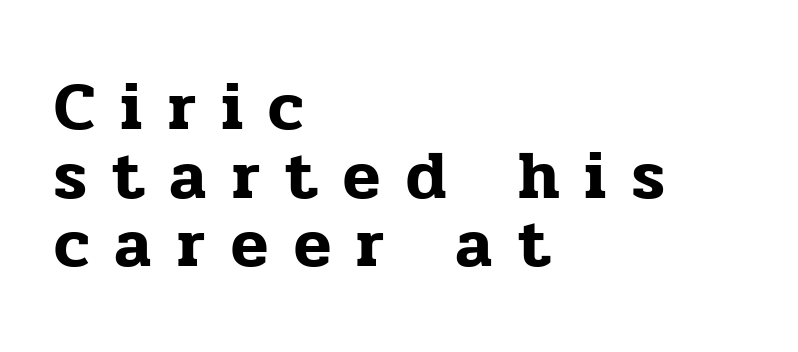
The image shows 68 px serif type, upright; set left-aligned, tight line spacing (1.01x), unusually wide letter spacing (+0.38 em), not underlined; low stroke contrast and a medium x-height.
